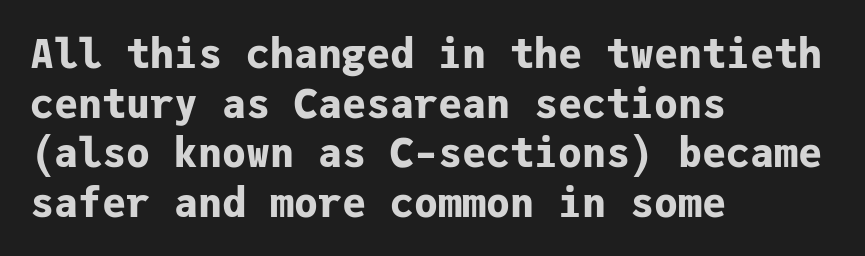
{"serif": "no", "italic": "no", "bold": "yes", "weight": "bold", "width": "normal", "stroke_contrast": "low", "x_height": "medium", "monospaced": "yes", "underline": "no", "align": "left", "line_spacing_ratio": 1.24, "letter_spacing": "normal", "letter_spacing_em": 0.0, "glyph_px": 40}
